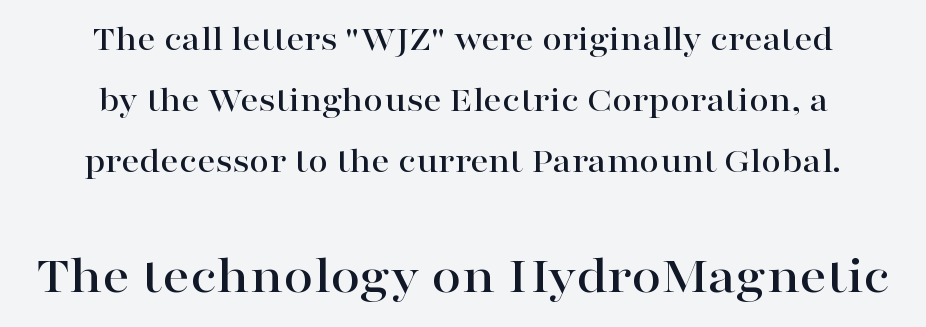
These lines stack symmetrically, like a column narrowing and widening about its center. The more generous point size was reserved for the lower chunk. The string is rendered with underlining switched off. A typesetter would mark this as roman, not italic.
